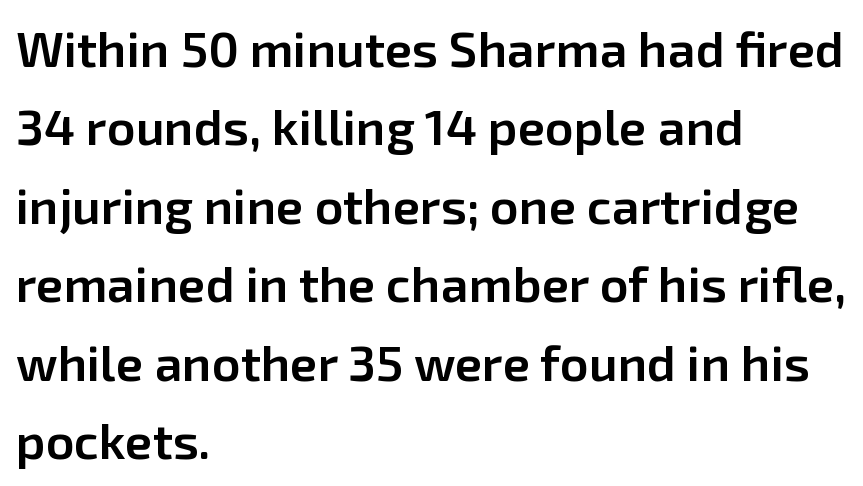
{"serif": "no", "italic": "no", "bold": "semi", "weight": "semibold", "width": "normal", "stroke_contrast": "low", "x_height": "medium", "monospaced": "no", "underline": "no", "align": "left", "line_spacing": "normal", "line_spacing_ratio": 1.57, "letter_spacing": "normal", "letter_spacing_em": 0.0, "glyph_px": 50}
